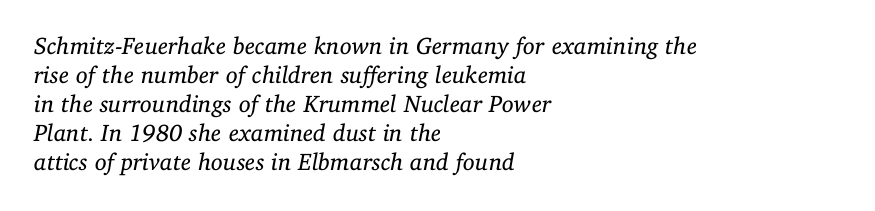
{"italic": "yes", "lean": "right", "slant_degrees": 11, "bold": "no", "underline": "no", "align": "left", "line_spacing_ratio": 1.21, "letter_spacing": "normal", "letter_spacing_em": 0.0, "glyph_px": 24}
